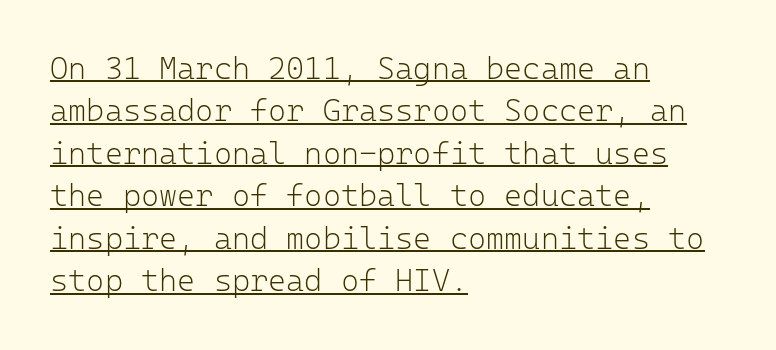
The words here are underlined. Unbolded letterforms with no extra heft. Honestly, the letter spacing is just normal — you wouldn't notice it. Posture: straight, roman, zero tilt. Here the designer chose a console-style face with uniform glyph widths.
